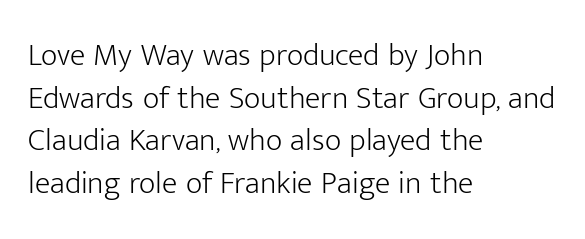
Underlining? Definitely not there. Visually the block forms a straight wall on the left and a jagged coastline on the right. Proportional: the letters do not fall into vertical columns. Horizontal bands of white between lines are of average thickness.
